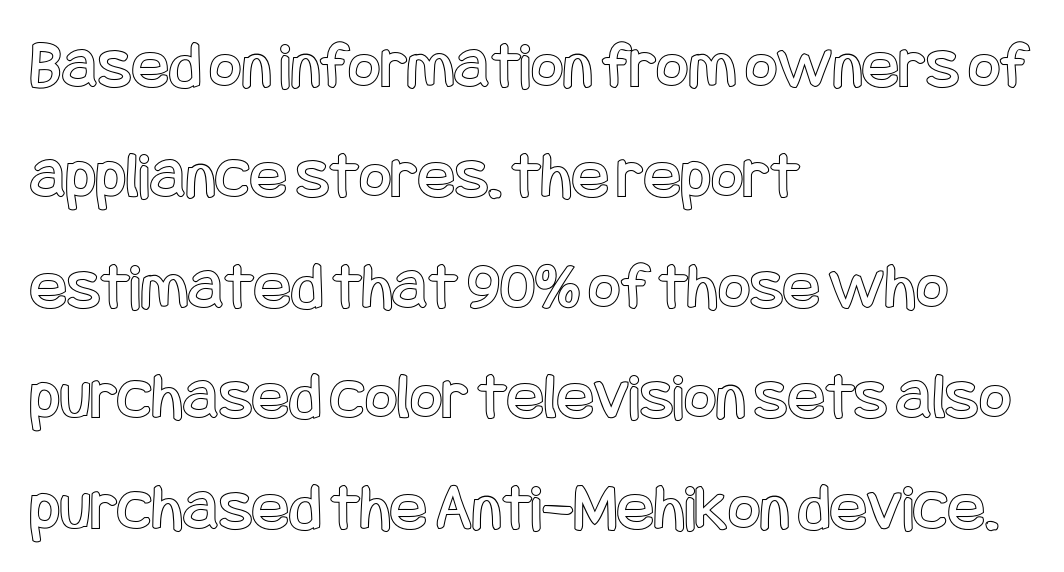
The image shows 69 px condensed type, upright; set left-aligned, normal line spacing (1.6x), normal letter spacing, not underlined; a large x-height.
